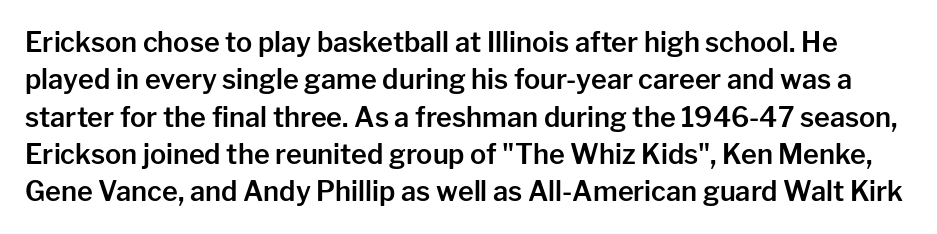
The passage shown is not underscored anywhere. What's the leading like? Ordinary, nothing unusual. The horizontal fit of the characters is conventional and even. Nope, not italic — everything's standing straight.
